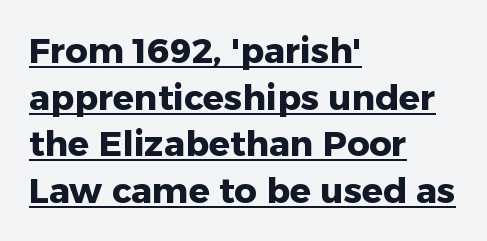
Q: Is the text bold? A: Yes.
Q: Is the text italic (slanted)? A: No, it is upright.
Q: Is the typeface a serif or a sans-serif typeface? A: Sans-serif.
Q: Is the text underlined? A: Yes.
Q: How is the paragraph aligned? A: Left-aligned.
Q: Is the spacing between letters normal or unusually wide? A: Normal.
Q: Is the spacing between lines tight, normal or loose? A: Normal.
Q: Width (condensed, normal, or wide)? A: Normal.
Q: Stroke contrast? A: Low.
Q: x-height? A: Medium.
Q: Monospaced? A: No.
